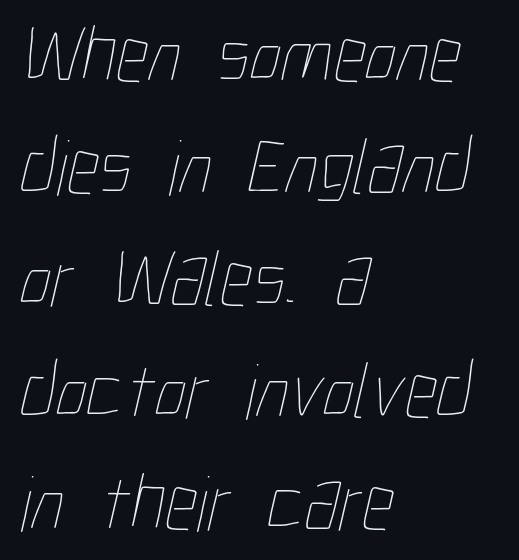
Looks like regular typesetting: each glyph gets only the width it needs. The passage shown is not underscored anywhere. Summary of vertical rhythm: regular, with standard interline spacing. This rendering uses left alignment, leaving the right contour irregular. The letters sit at their default tracking, neither squeezed nor spread.
